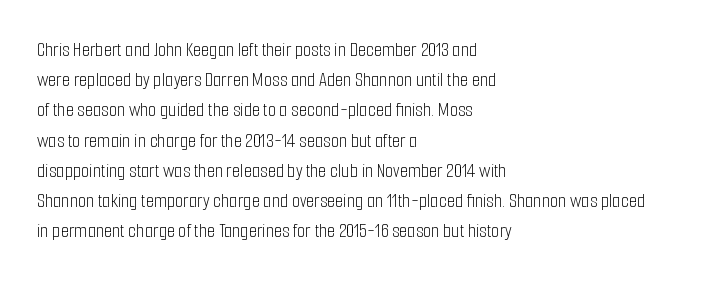
Regarding leading, the lines here are spaced in the standard way. Underline: absent. A classic flush-left, rag-right setting is used for this passage. Every character sits straight up, as roman type does.
